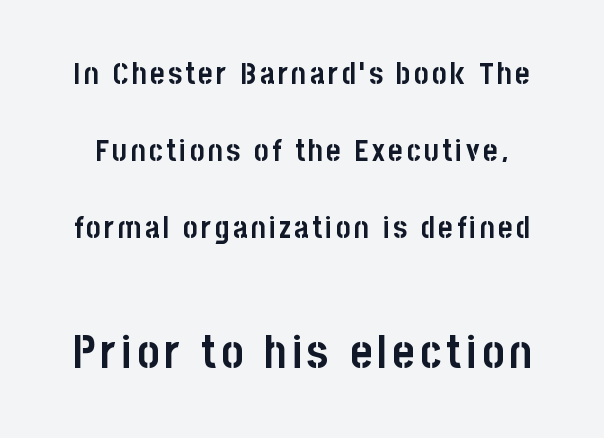
The image shows 47 px semibold, condensed sans-serif type, upright; set loose line spacing (2.49x), not underlined; the second (bottom) block is 1.52x larger; low stroke contrast and a large x-height.
